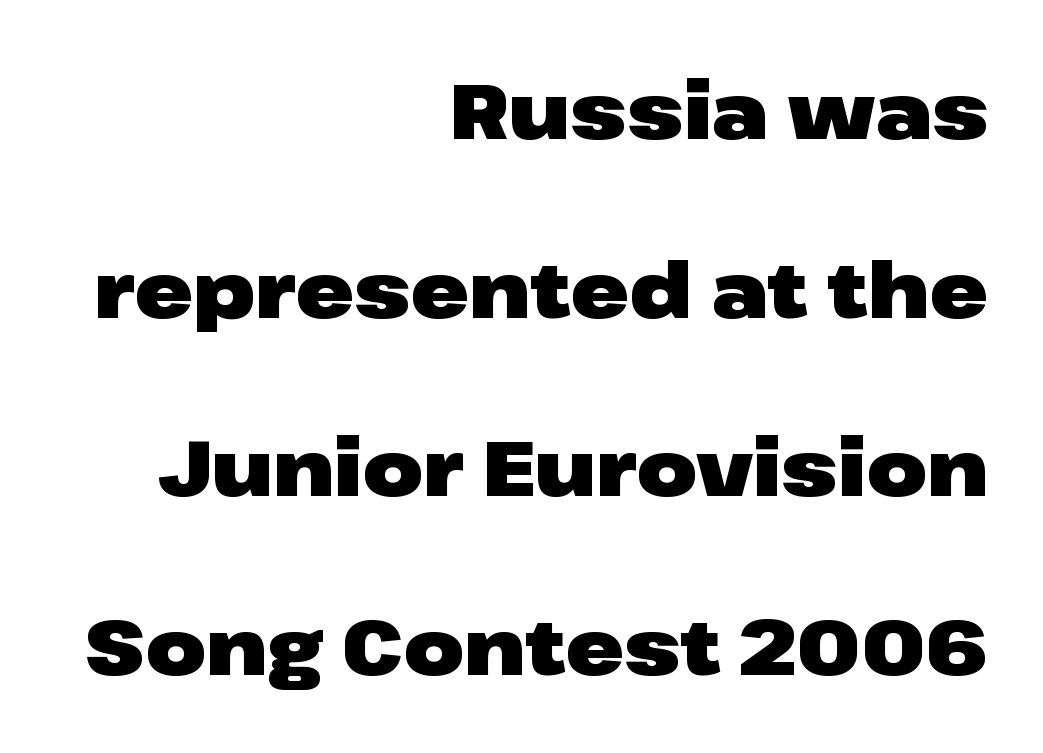
The image shows 78 px heavy, wide sans-serif type, upright; set right-aligned, loose line spacing (2.29x), normal letter spacing, not underlined; low stroke contrast and a medium x-height.
